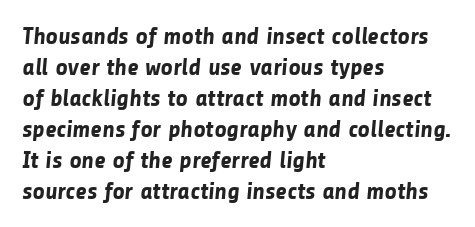
As a designer I'd log this as weight 700, bold. Short note: letters normally spaced. Leftover space on each line is placed entirely after the last word. The rendering uses a moderate line-height, typical for paragraphs. Unmarked baselines from the first word to the last.
